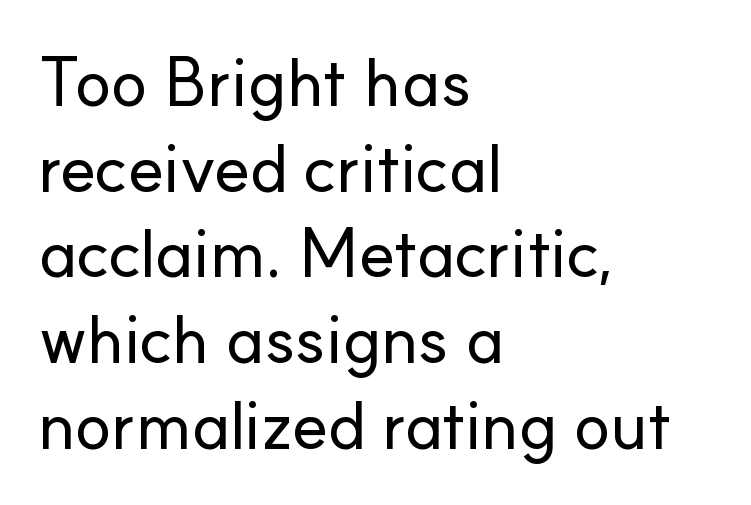
The image shows 68 px sans-serif type, upright; set left-aligned, normal line spacing (1.26x), normal letter spacing, not underlined; low stroke contrast and a small x-height.
